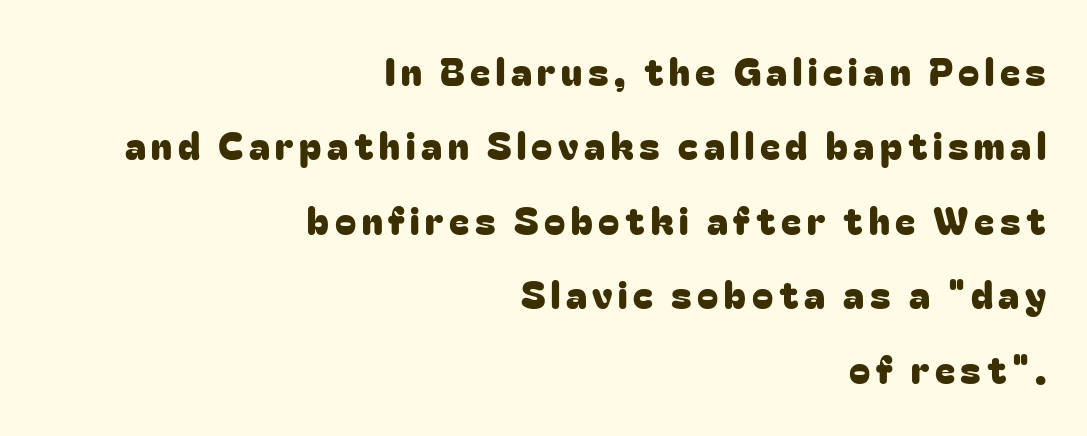
This is sans-serif lettering, the kind often seen on screens and signage. Students, observe: this is what heavily led, spacious text looks like. The font's upright variant was chosen for this text. Proportional: the letters do not fall into vertical columns. Rule under the text: the space is simply empty.
